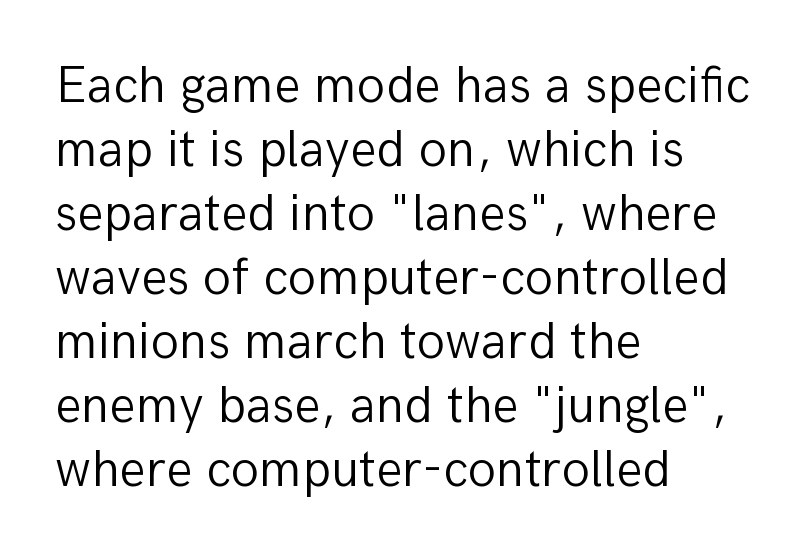
Q: Is the text bold? A: No.
Q: Is the text italic (slanted)? A: No, it is upright.
Q: Is the typeface a serif or a sans-serif typeface? A: Sans-serif.
Q: Is the text underlined? A: No.
Q: How is the paragraph aligned? A: Left-aligned.
Q: Is the spacing between letters normal or unusually wide? A: Normal.
Q: Width (condensed, normal, or wide)? A: Normal.
Q: Stroke contrast? A: Low.
Q: x-height? A: Medium.
Q: Monospaced? A: No.
